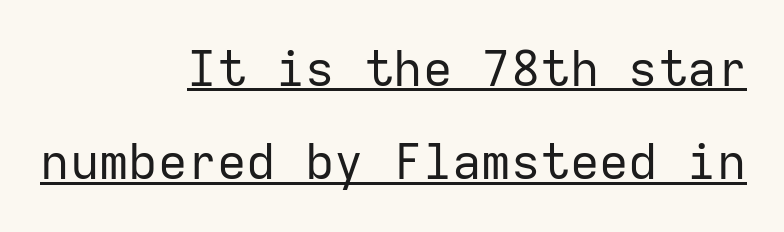
The image shows 49 px regular-weight sans-serif type, upright, monospaced; set right-aligned, loose line spacing (1.9x), normal letter spacing, underlined; low stroke contrast and a medium x-height.
